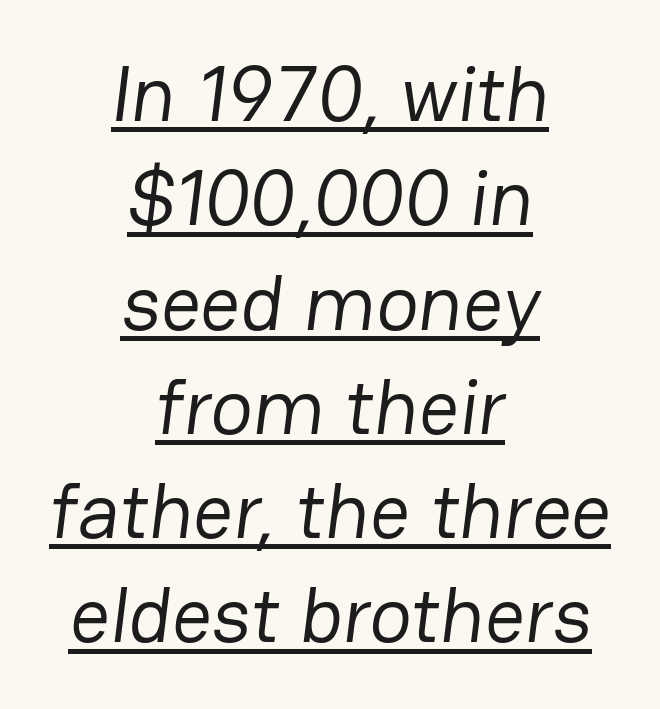
{"serif": "no", "bold": "no", "weight": "regular", "width": "normal", "stroke_contrast": "low", "x_height": "medium", "monospaced": "no", "underline": "yes", "align": "center", "line_spacing": "normal", "line_spacing_ratio": 1.32, "letter_spacing": "normal", "letter_spacing_em": 0.0, "glyph_px": 79}
